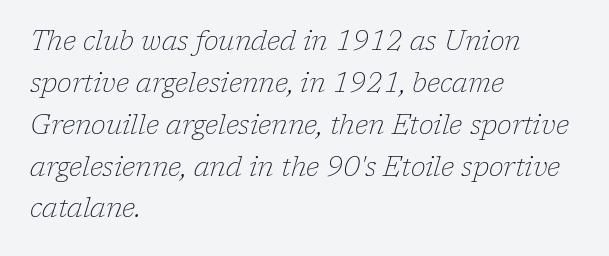
This sample keeps an unexceptional amount of space between lines. Layout note: lines flush left. Nobody touched the tracking dial on this one. Underline: absent. Each stroke keeps to a modest, everyday thickness or less. An italicized treatment has been applied to the whole sample.
